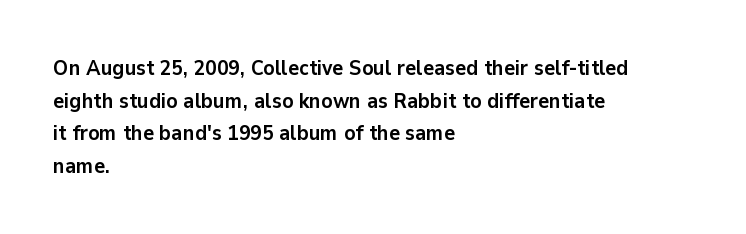
Q: Is the text bold? A: Yes.
Q: Is the text italic (slanted)? A: No, it is upright.
Q: Is the text underlined? A: No.
Q: How is the paragraph aligned? A: Left-aligned.
Q: Is the spacing between letters normal or unusually wide? A: Normal.
Q: Is the spacing between lines tight, normal or loose? A: Normal.
